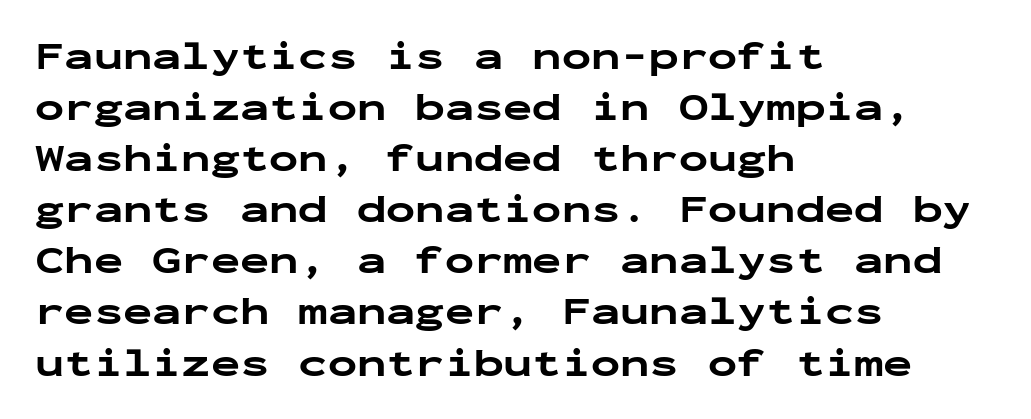
Horizontal alignment here is leftward, the default for most running prose. Horizontal bands of white between lines are of average thickness. The typography opts for an upright posture over an oblique one. The rendering shows plain stroke endings on the letterforms — a sans-serif design. The gap between lines stays unmarked.
